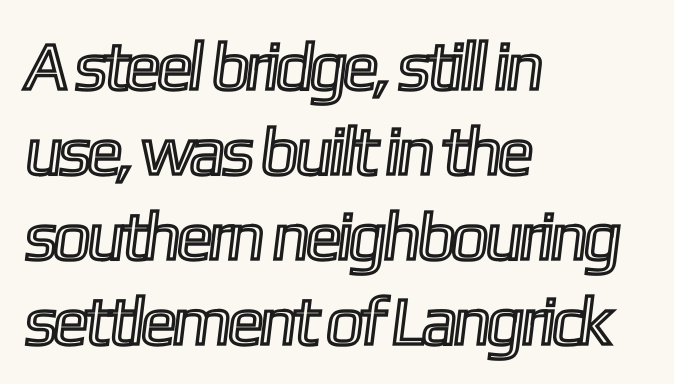
The image shows 68 px condensed type; set left-aligned, normal line spacing (1.25x), normal letter spacing, not underlined; a medium x-height.
